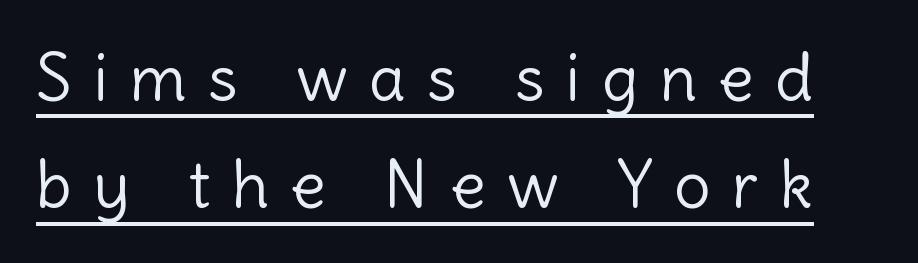
{"serif": "no", "italic": "no", "bold": "no", "weight": "light", "width": "normal", "x_height": "medium", "monospaced": "no", "underline": "yes", "line_spacing": "normal", "line_spacing_ratio": 1.65, "letter_spacing": "wide", "letter_spacing_em": 0.33, "glyph_px": 65}
